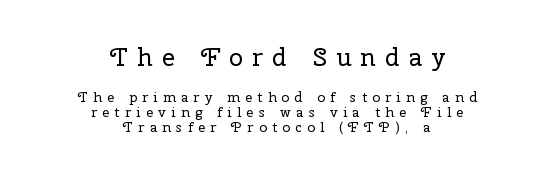
The image shows 25 px text type, upright; set centered, tight line spacing (1.08x), unusually wide letter spacing (+0.38 em), not underlined; the first (top) block is 1.79x larger.
